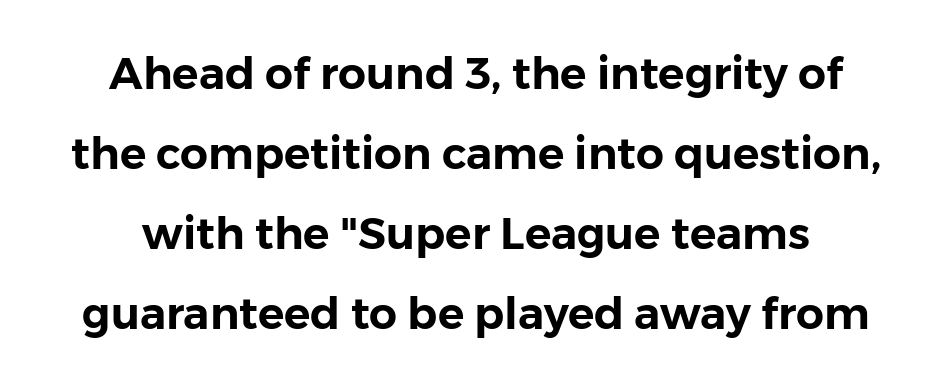
Q: Is the text italic (slanted)? A: No, it is upright.
Q: Is the typeface a serif or a sans-serif typeface? A: Sans-serif.
Q: Is the text underlined? A: No.
Q: Is the spacing between letters normal or unusually wide? A: Normal.
Q: Width (condensed, normal, or wide)? A: Normal.
Q: Stroke contrast? A: Low.
Q: x-height? A: Medium.
Q: Monospaced? A: No.
